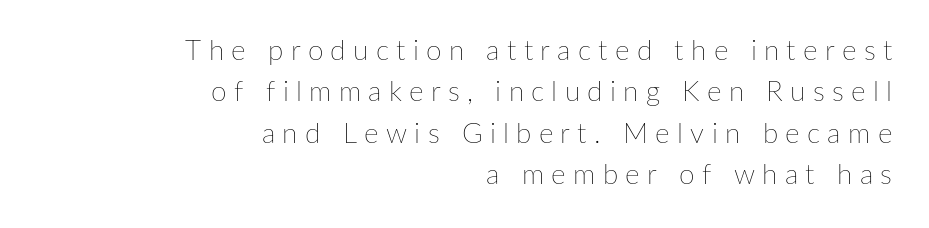
{"italic": "no", "bold": "no", "weight": "thin", "width": "normal", "stroke_contrast": "low", "x_height": "medium", "monospaced": "no", "underline": "no", "align": "right", "line_spacing": "normal", "line_spacing_ratio": 1.48, "letter_spacing": "wide", "letter_spacing_em": 0.26, "glyph_px": 28}
